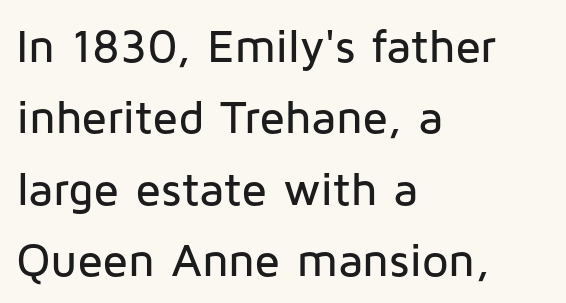
The image shows 47 px sans-serif type, upright; set left-aligned, normal line spacing (1.52x), normal letter spacing, not underlined; low stroke contrast and a medium x-height.
